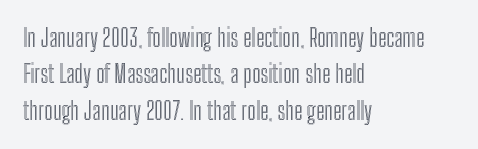
Q: Is the text italic (slanted)? A: No, it is upright.
Q: Is the text underlined? A: No.
Q: How is the paragraph aligned? A: Left-aligned.
Q: Is the spacing between letters normal or unusually wide? A: Normal.
Q: Is the spacing between lines tight, normal or loose? A: Normal.
